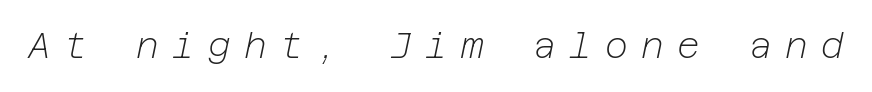
The specimen reads as italic at a glance. Stem width sits at or under what a default text font uses. Decoration check: the copy has no underline. Each word looks stretched out because of the extra space between its letters.
